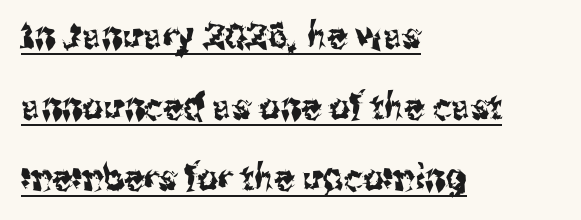
Each letter keeps its own natural width here, so spacing adapts to shape. Tracking value appears to be zero — textbook default spacing. Italic? Not at all — the glyphs are vertical. The designer dialed line spacing up above the default. In CSS terms this would be text-align: left. Students, observe the line beneath the letters — that is underlining.
